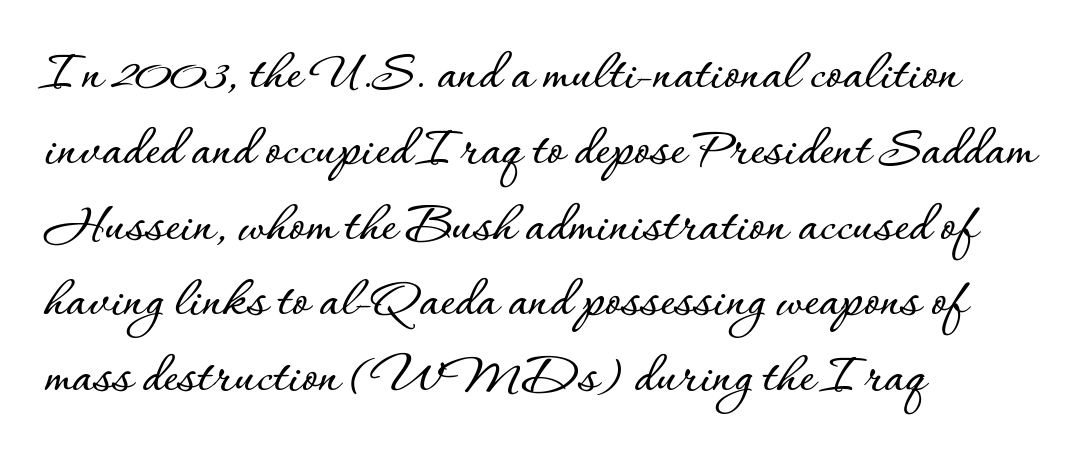
{"width": "normal", "stroke_contrast": "low", "x_height": "small", "monospaced": "no", "underline": "no", "align": "left", "line_spacing": "normal", "line_spacing_ratio": 1.33, "letter_spacing": "normal", "letter_spacing_em": 0.0, "glyph_px": 57}
